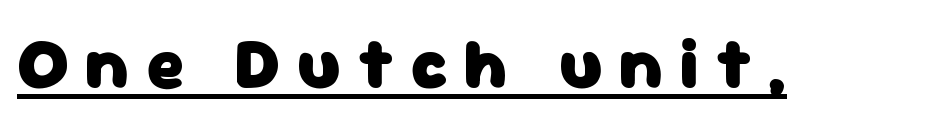
{"serif": "no", "italic": "no", "bold": "yes", "weight": "heavy", "width": "normal", "stroke_contrast": "low", "x_height": "medium", "monospaced": "no", "underline": "yes", "letter_spacing": "wide", "letter_spacing_em": 0.23, "glyph_px": 71}
